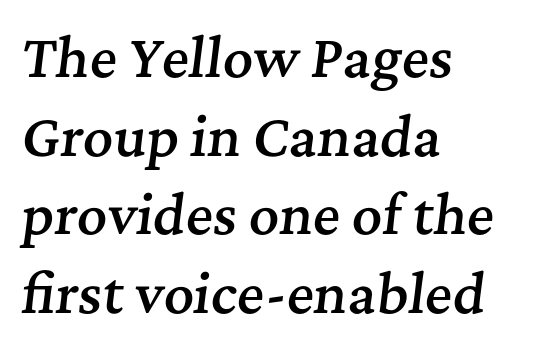
The image shows 52 px semibold serif type, italic (leaning right); set left-aligned, normal line spacing (1.51x), normal letter spacing, not underlined; medium stroke contrast and a medium x-height.
